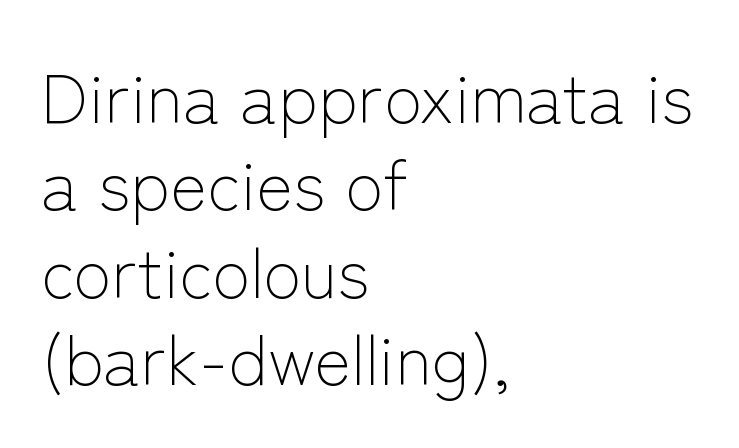
This sample is left-justified, so line endings fall wherever the words run out. In terms of leading, this rendering sits right in the middle. Here the designer chose a conventional face with non-uniform glyph widths. The designer went with a sans here, leaving each stem footless. There is no visible air inserted between adjacent glyphs.
